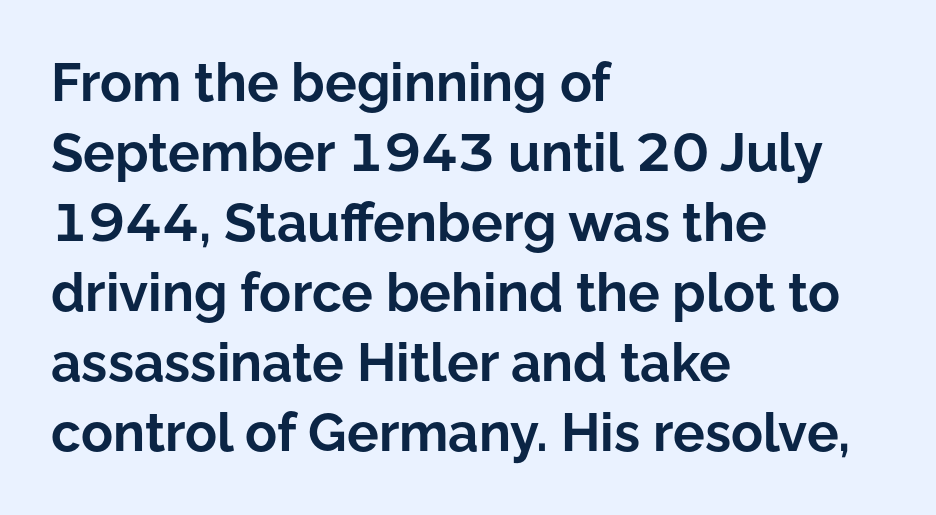
Q: Is the text bold? A: Yes.
Q: Is the text italic (slanted)? A: No, it is upright.
Q: Is the typeface a serif or a sans-serif typeface? A: Sans-serif.
Q: Is the text underlined? A: No.
Q: How is the paragraph aligned? A: Left-aligned.
Q: Is the spacing between letters normal or unusually wide? A: Normal.
Q: Is the spacing between lines tight, normal or loose? A: Normal.
Q: Width (condensed, normal, or wide)? A: Normal.
Q: Stroke contrast? A: Low.
Q: x-height? A: Medium.
Q: Monospaced? A: No.
